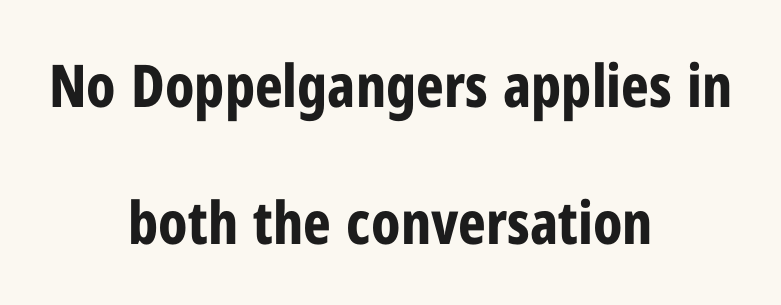
{"serif": "no", "italic": "no", "bold": "yes", "weight": "bold", "width": "condensed", "stroke_contrast": "low", "x_height": "medium", "monospaced": "no", "underline": "no", "align": "center", "line_spacing": "loose", "line_spacing_ratio": 2.32, "letter_spacing": "normal", "letter_spacing_em": 0.0, "glyph_px": 59}
